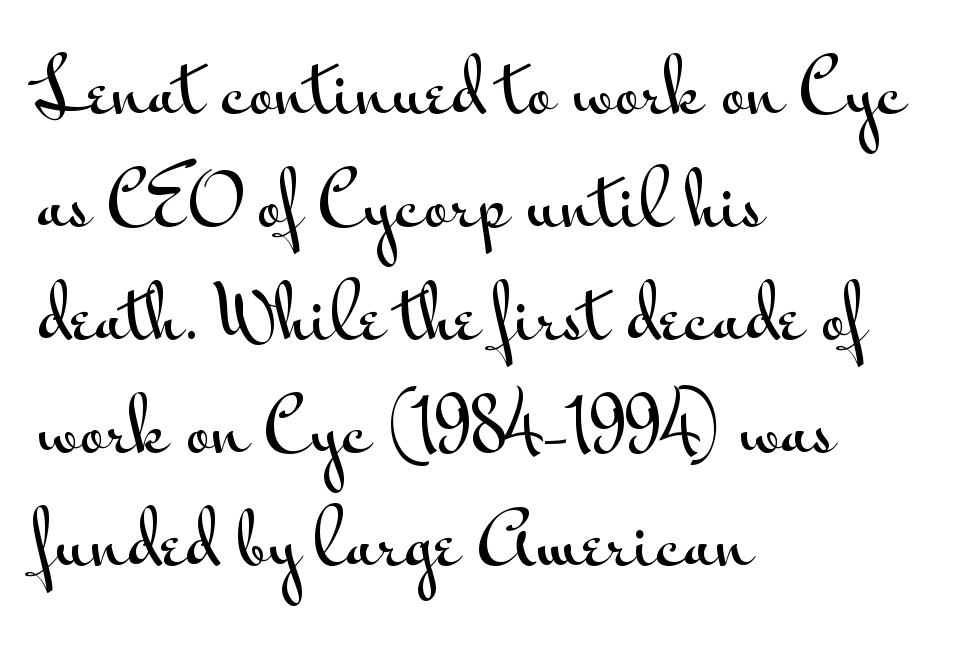
Students, note that the glyphs here touch the page at normal intervals. The rendering anchors every line to the left-hand side. Is this a fixed-width face? No — the glyphs have proportional, varying widths. Are there feet on the stems? There aren't — it's a sans.
